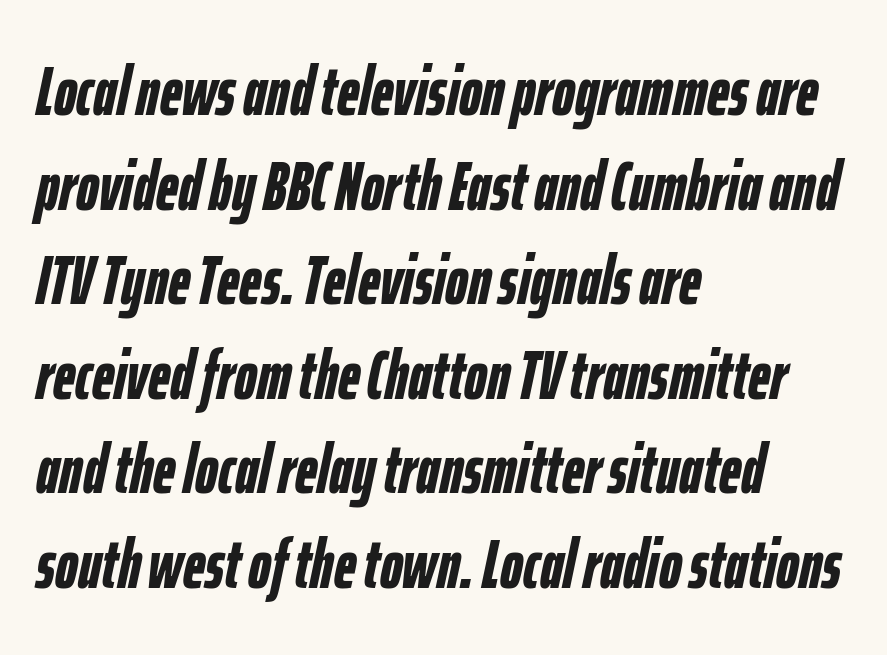
{"italic": "yes", "lean": "right", "slant_degrees": 12, "bold": "yes", "weight": "semibold", "width": "condensed", "stroke_contrast": "low", "x_height": "medium", "monospaced": "no", "underline": "no", "align": "left", "line_spacing": "normal", "line_spacing_ratio": 1.37, "letter_spacing": "normal", "letter_spacing_em": 0.0, "glyph_px": 69}
